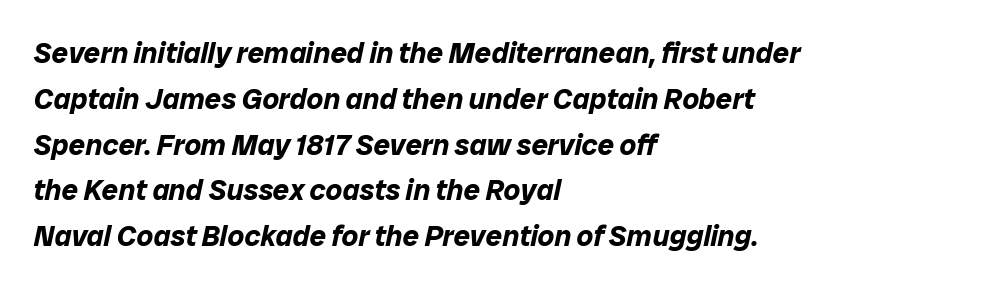
Q: Is the text bold? A: Yes.
Q: Is the text italic (slanted)? A: Yes, it leans right by about 12 degrees.
Q: Is the text underlined? A: No.
Q: How is the paragraph aligned? A: Left-aligned.
Q: Is the spacing between letters normal or unusually wide? A: Normal.
Q: Is the spacing between lines tight, normal or loose? A: Normal.
Q: Width (condensed, normal, or wide)? A: Normal.
Q: Stroke contrast? A: Low.
Q: x-height? A: Medium.
Q: Monospaced? A: No.
